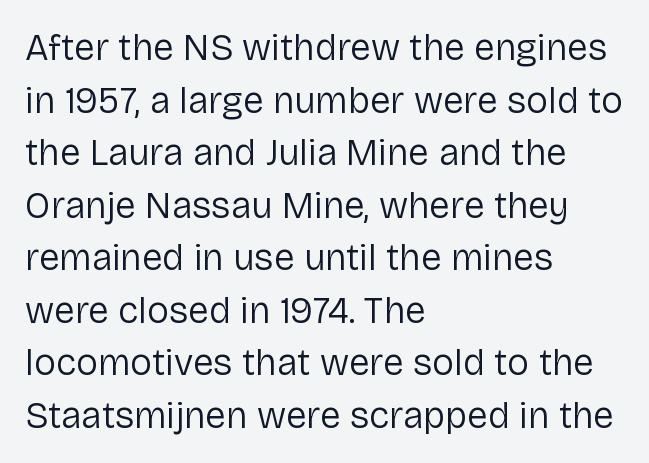
{"serif": "no", "italic": "no", "bold": "no", "weight": "regular", "width": "normal", "stroke_contrast": "low", "x_height": "medium", "monospaced": "no", "underline": "no", "align": "left", "line_spacing": "normal", "line_spacing_ratio": 1.42, "letter_spacing": "normal", "letter_spacing_em": 0.0, "glyph_px": 37}
